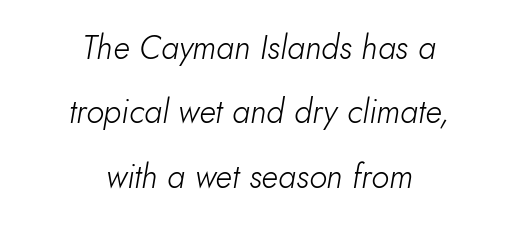
Q: Is the text bold? A: No.
Q: Is the text italic (slanted)? A: Yes, it leans right by about 10 degrees.
Q: Is the text underlined? A: No.
Q: How is the paragraph aligned? A: Centered.
Q: Is the spacing between letters normal or unusually wide? A: Normal.
Q: Is the spacing between lines tight, normal or loose? A: Loose.
Q: Width (condensed, normal, or wide)? A: Normal.
Q: Stroke contrast? A: Low.
Q: x-height? A: Small.
Q: Monospaced? A: No.
